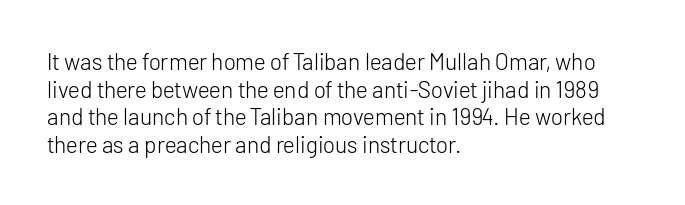
Q: Is the text bold? A: No.
Q: Is the text italic (slanted)? A: No, it is upright.
Q: Is the text underlined? A: No.
Q: How is the paragraph aligned? A: Left-aligned.
Q: Is the spacing between letters normal or unusually wide? A: Normal.
